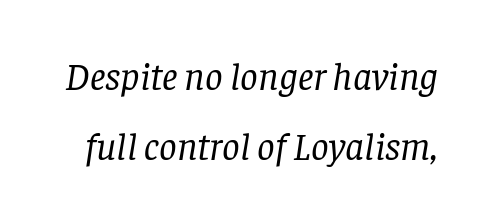
Is the type slanted? Yes — the strokes lean at a clear angle. Does extra space separate the letters? No, they use regular spacing. In terms of letterform style, serifs are clearly present. No word sits above an underline. On a weight scale, this lands at 450 or below.
